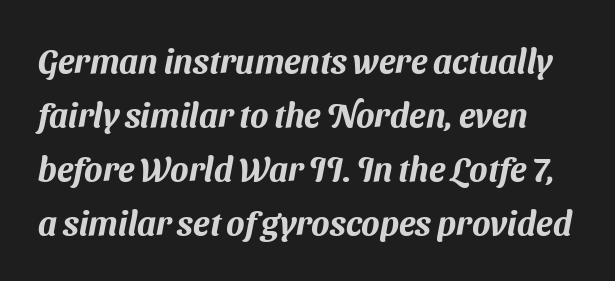
The image shows 34 px sans-serif type; set normal line spacing (1.59x), normal letter spacing, not underlined; medium stroke contrast and a medium x-height.
